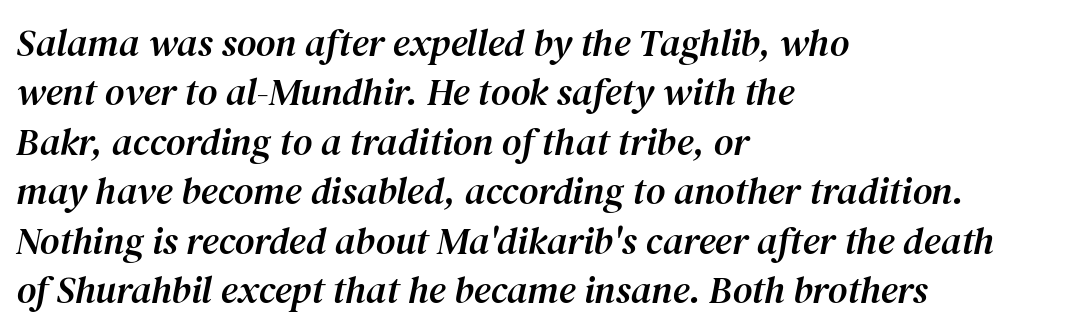
Do the characters align in a grid? No, the font is proportional. The rendering anchors every line to the left-hand side. Evenly set lines give the paragraph a standard silhouette. Inter-character spacing is left at the font's built-in metrics. The rendering shows small feet on the letterforms — a serif design. The font's italic variant was chosen for this text.
